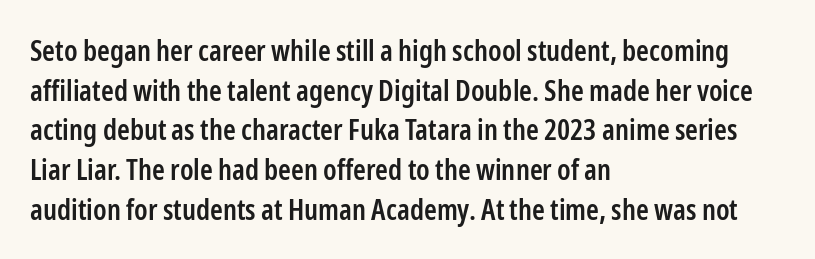
{"serif": "no", "italic": "no", "bold": "semi", "weight": "semibold", "width": "condensed", "stroke_contrast": "low", "x_height": "medium", "monospaced": "no", "underline": "no", "align": "left", "line_spacing": "normal", "line_spacing_ratio": 1.37, "letter_spacing": "normal", "letter_spacing_em": 0.0, "glyph_px": 29}
